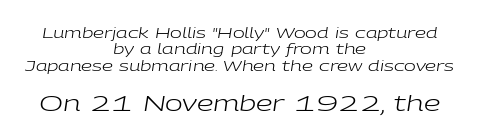
{"italic": "yes", "lean": "right", "slant_degrees": 9, "bold": "no", "underline": "no", "align": "center", "line_spacing_ratio": 1.17, "letter_spacing": "normal", "letter_spacing_em": 0.0, "larger_block": "second", "size_ratio": 1.5, "glyph_px": 21}
